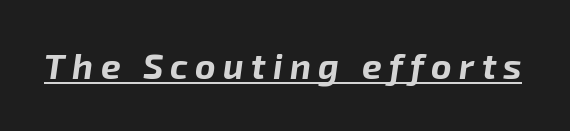
Q: Is the text bold? A: Yes.
Q: Is the text italic (slanted)? A: Yes, it leans right by about 8 degrees.
Q: Is the text underlined? A: Yes.
Q: Is the spacing between letters normal or unusually wide? A: Unusually wide.
Q: Width (condensed, normal, or wide)? A: Normal.
Q: Stroke contrast? A: Low.
Q: x-height? A: Medium.
Q: Monospaced? A: No.
